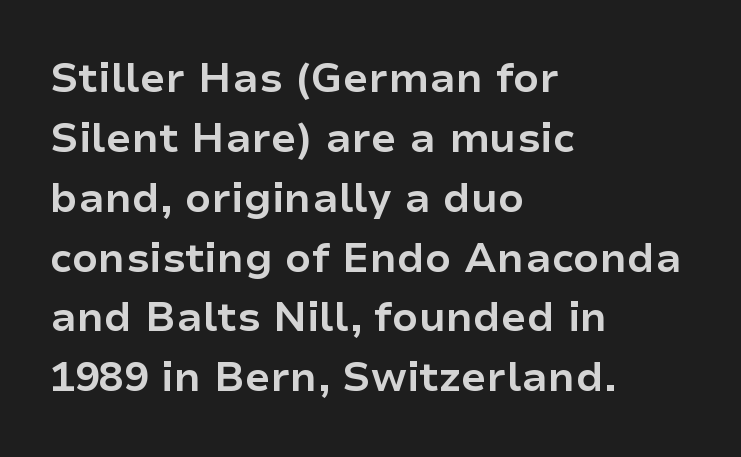
{"serif": "no", "italic": "no", "bold": "yes", "weight": "bold", "width": "normal", "stroke_contrast": "low", "x_height": "medium", "monospaced": "no", "underline": "no", "align": "left", "line_spacing": "normal", "line_spacing_ratio": 1.46, "letter_spacing": "normal", "letter_spacing_em": 0.0, "glyph_px": 41}
